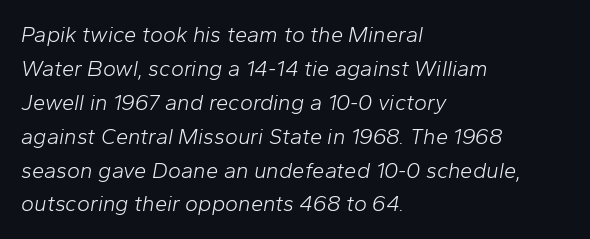
The image shows 22 px text type, italic (leaning right); set left-aligned, normal line spacing (1.54x), normal letter spacing, not underlined.
